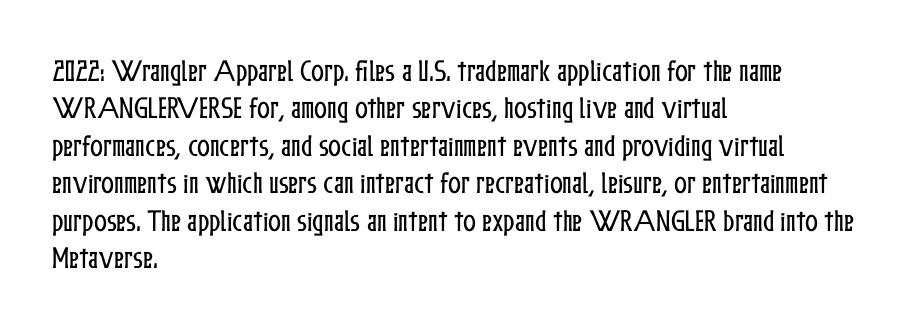
Q: Is the text italic (slanted)? A: No, it is upright.
Q: Is the text underlined? A: No.
Q: How is the paragraph aligned? A: Left-aligned.
Q: Is the spacing between letters normal or unusually wide? A: Normal.
Q: Is the spacing between lines tight, normal or loose? A: Normal.
